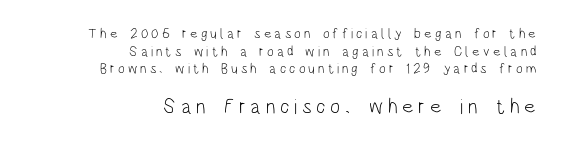
Q: Is the text bold? A: No.
Q: Is the text italic (slanted)? A: No, it is upright.
Q: Is the text underlined? A: No.
Q: How is the paragraph aligned? A: Right-aligned.
Q: Is the spacing between letters normal or unusually wide? A: Unusually wide.
Q: Is the spacing between lines tight, normal or loose? A: Normal.
Q: Which block of text is set in a larger size, the first (top) or the second (bottom)? A: The second (bottom) one.
